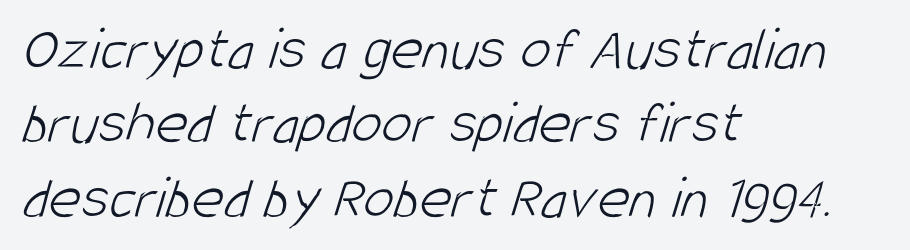
The image shows 62 px light, condensed sans-serif type; set left-aligned, line spacing 1.2x, normal letter spacing, not underlined; low stroke contrast and a large x-height.
